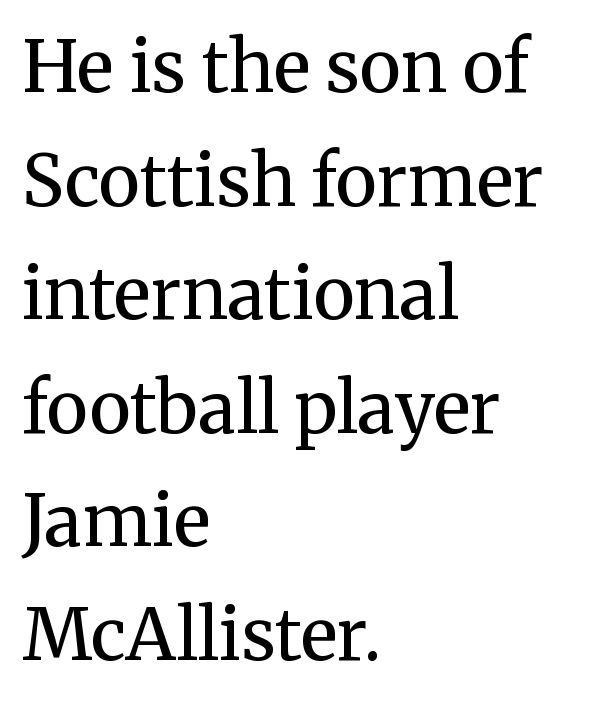
The image shows 71 px regular-weight serif type, upright; set left-aligned, normal line spacing (1.6x), normal letter spacing, not underlined; medium stroke contrast and a medium x-height.
